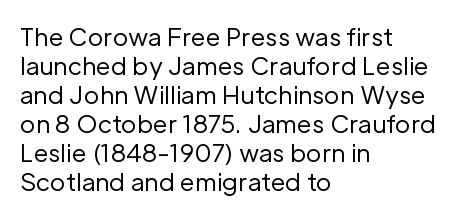
The image shows 24 px text type, upright; set left-aligned, line spacing 1.21x, normal letter spacing, not underlined.
